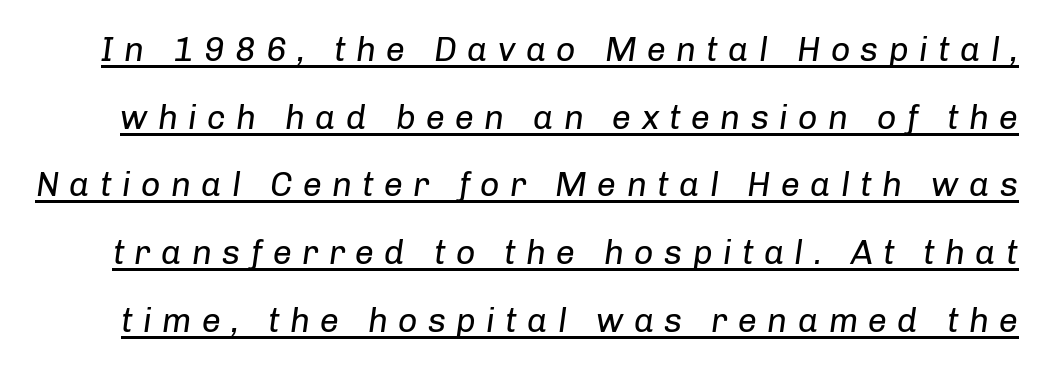
Style check: oblique. Descenders here cross a horizontal rule under the line. The passage shown is typed in a proportional face where columns would drift. The tracking reads as deliberately expanded to a designer's eye. This is not heavy type; no bold has been used. Vertically, the passage feels expansive, rows floating well apart.
